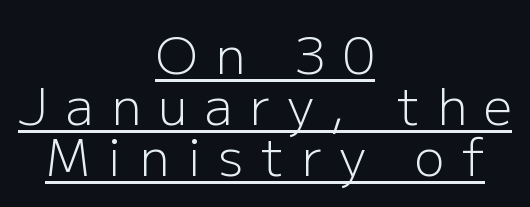
Note the varied advance widths — an 'i' is clearly narrower than an 'm'. The tracking reads as deliberately expanded to a designer's eye. If you drew a line through each stem, it would be perfectly vertical. The rendering shows plain stroke endings on the letterforms — a sans-serif design.
